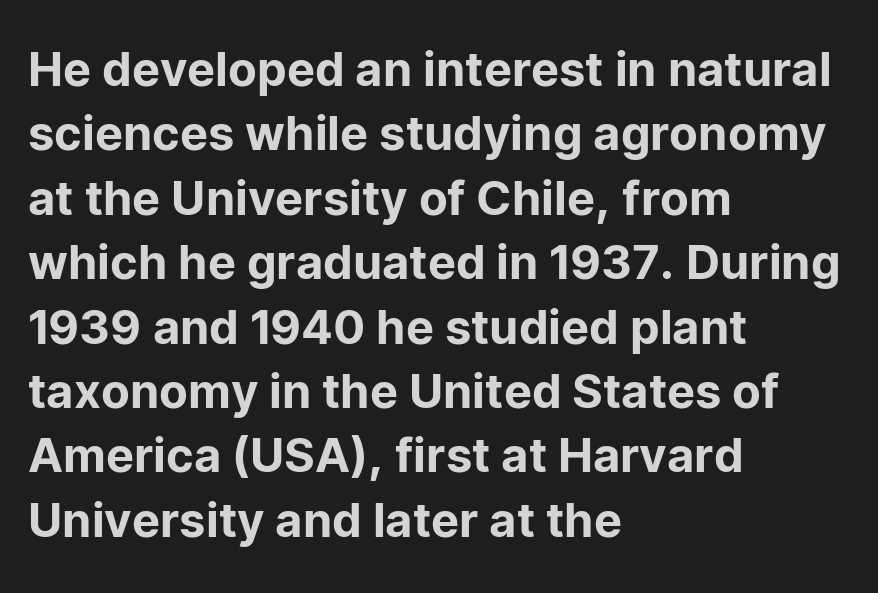
{"serif": "no", "italic": "no", "width": "normal", "stroke_contrast": "low", "x_height": "medium", "monospaced": "no", "underline": "no", "align": "left", "line_spacing": "normal", "line_spacing_ratio": 1.37, "letter_spacing": "normal", "letter_spacing_em": 0.0, "glyph_px": 47}
